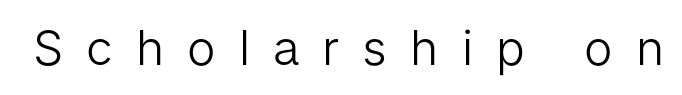
{"serif": "no", "italic": "no", "bold": "no", "weight": "light", "width": "normal", "stroke_contrast": "low", "x_height": "medium", "monospaced": "no", "underline": "no", "letter_spacing": "wide", "letter_spacing_em": 0.48, "glyph_px": 48}
